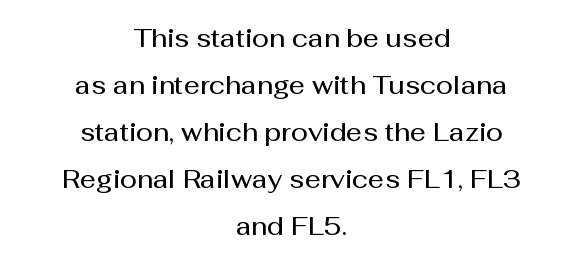
Semibold letterforms, between regular and bold. Underline: absent. Nothing unusual about the tracking: characters are spaced as the font intends. Every character sits straight up, as roman type does. Compared with a flush-left layout, this one balances lines on the center instead.
